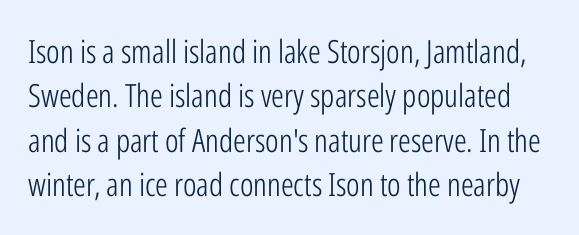
The image shows 32 px light, condensed sans-serif type, upright; set normal line spacing (1.39x), normal letter spacing, not underlined; low stroke contrast and a medium x-height.
